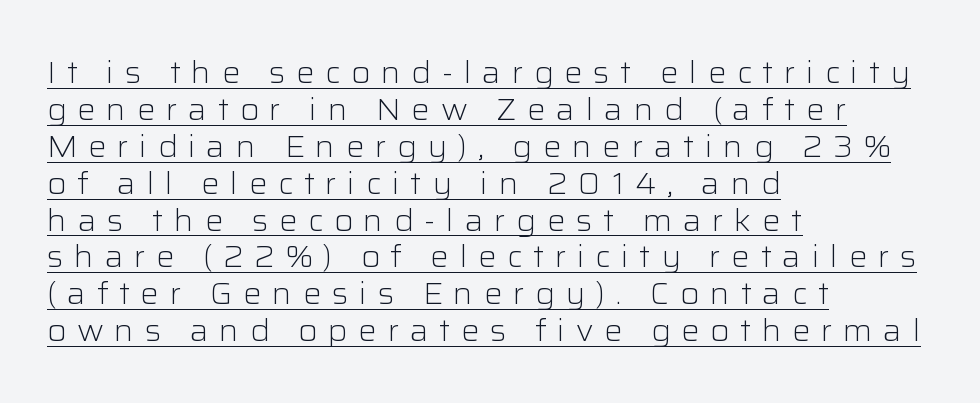
Q: Is the text bold? A: No.
Q: Is the text italic (slanted)? A: No, it is upright.
Q: Is the typeface a serif or a sans-serif typeface? A: Sans-serif.
Q: Is the text underlined? A: Yes.
Q: How is the paragraph aligned? A: Left-aligned.
Q: Is the spacing between letters normal or unusually wide? A: Unusually wide.
Q: Width (condensed, normal, or wide)? A: Normal.
Q: Stroke contrast? A: Low.
Q: x-height? A: Medium.
Q: Monospaced? A: No.
